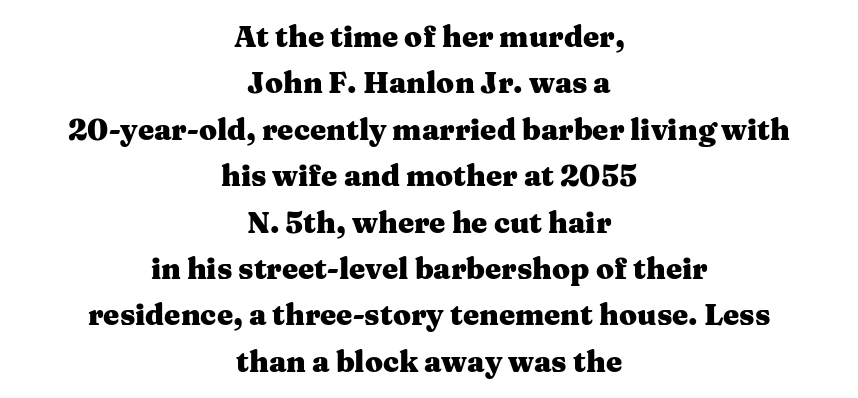
{"serif": "yes", "italic": "no", "bold": "yes", "weight": "heavy", "width": "wide", "stroke_contrast": "medium", "x_height": "medium", "monospaced": "no", "underline": "no", "align": "center", "line_spacing": "normal", "line_spacing_ratio": 1.6, "letter_spacing": "normal", "letter_spacing_em": 0.0, "glyph_px": 29}
